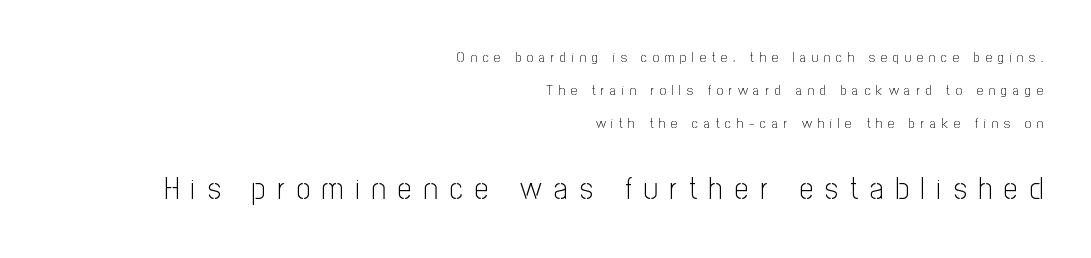
A bare baseline throughout the passage. Compared with a flush-left layout, this one pins lines to the opposite, right side. These lines are rendered in a variable-pitch font. Does the type have serifs? No, each stem ends abruptly.
